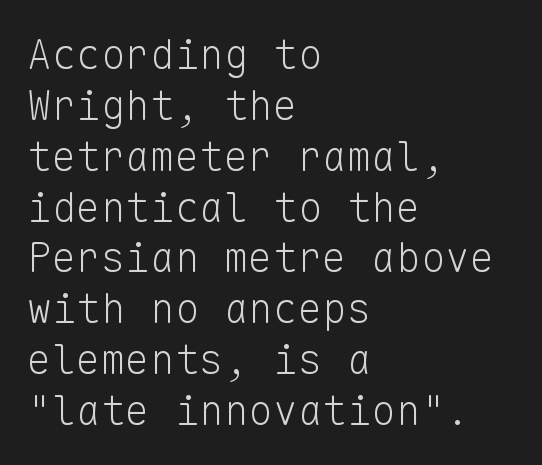
Q: Is the text bold? A: No.
Q: Is the text italic (slanted)? A: No, it is upright.
Q: Is the typeface a serif or a sans-serif typeface? A: Sans-serif.
Q: Is the text underlined? A: No.
Q: How is the paragraph aligned? A: Left-aligned.
Q: Is the spacing between letters normal or unusually wide? A: Normal.
Q: Width (condensed, normal, or wide)? A: Normal.
Q: Stroke contrast? A: Low.
Q: x-height? A: Medium.
Q: Monospaced? A: Yes.
